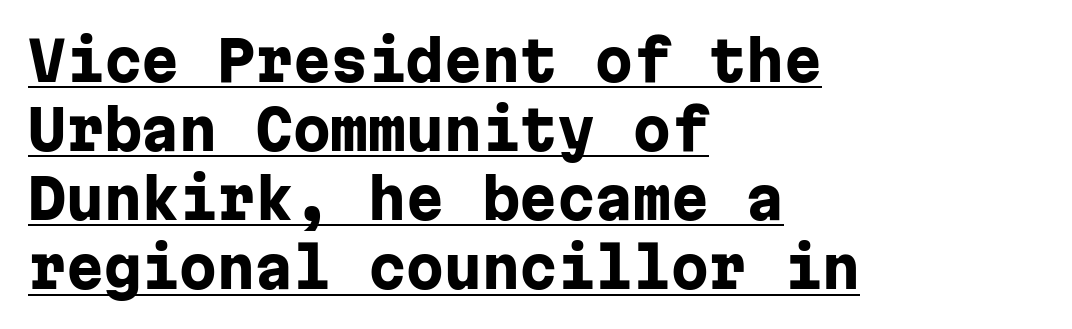
The image shows 54 px heavy sans-serif type, upright, monospaced; set left-aligned, normal line spacing (1.28x), normal letter spacing, underlined; low stroke contrast and a medium x-height.
